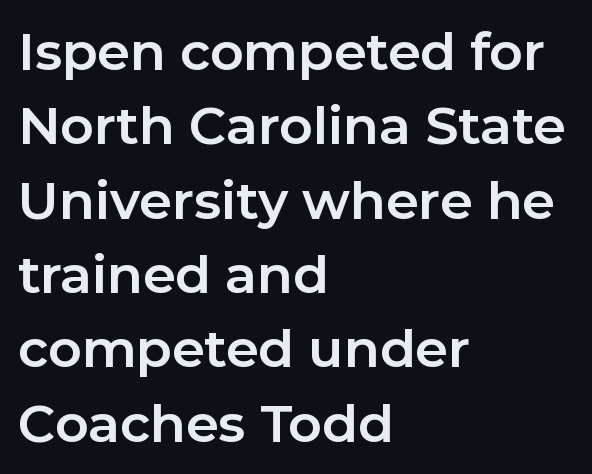
In terms of posture, this sample is upright. Regarding leading, the lines here are spaced in the standard way. These lines keep a tight, regular rhythm from letter to letter. I'd describe the lettering as bold — thick and assertive. Compared with a centered layout, this one pins lines to the left instead.
